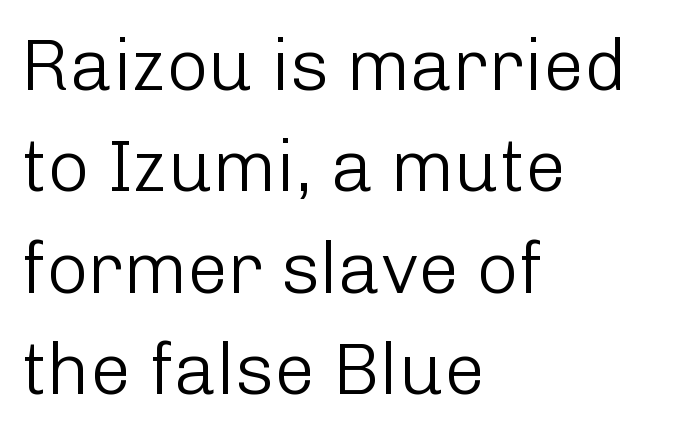
Q: Is the text bold? A: No.
Q: Is the text italic (slanted)? A: No, it is upright.
Q: Is the typeface a serif or a sans-serif typeface? A: Sans-serif.
Q: Is the text underlined? A: No.
Q: How is the paragraph aligned? A: Left-aligned.
Q: Is the spacing between letters normal or unusually wide? A: Normal.
Q: Is the spacing between lines tight, normal or loose? A: Normal.
Q: Width (condensed, normal, or wide)? A: Normal.
Q: Stroke contrast? A: Low.
Q: x-height? A: Medium.
Q: Monospaced? A: No.
